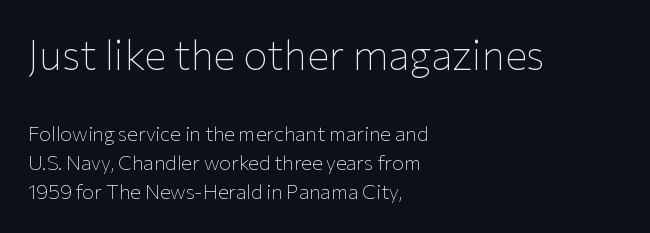
Q: Is the text bold? A: No.
Q: Is the text italic (slanted)? A: No, it is upright.
Q: Is the typeface a serif or a sans-serif typeface? A: Sans-serif.
Q: Is the text underlined? A: No.
Q: How is the paragraph aligned? A: Left-aligned.
Q: Is the spacing between letters normal or unusually wide? A: Normal.
Q: Is the spacing between lines tight, normal or loose? A: Normal.
Q: Which block of text is set in a larger size, the first (top) or the second (bottom)? A: The first (top) one.
Q: Width (condensed, normal, or wide)? A: Normal.
Q: Stroke contrast? A: Low.
Q: x-height? A: Medium.
Q: Monospaced? A: No.
